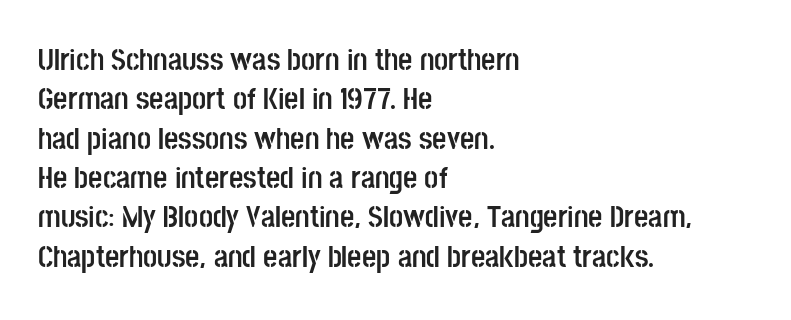
The image shows 31 px semibold, condensed sans-serif type, upright; set left-aligned, normal line spacing (1.27x), normal letter spacing, not underlined; low stroke contrast and a large x-height.
